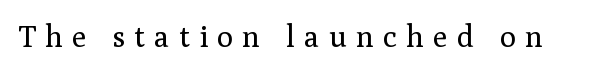
{"serif": "yes", "italic": "no", "bold": "no", "weight": "regular", "width": "normal", "stroke_contrast": "medium", "x_height": "medium", "monospaced": "no", "underline": "no", "letter_spacing": "wide", "letter_spacing_em": 0.31, "glyph_px": 30}
